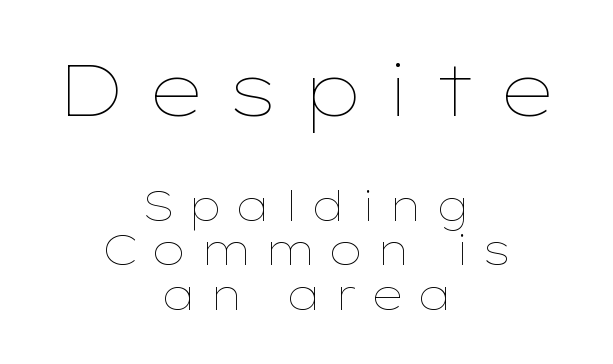
The image shows 73 px thin, wide type, upright; set centered, tight line spacing (1.06x), unusually wide letter spacing (+0.29 em), not underlined; the first (top) block is 1.74x larger; low stroke contrast and a medium x-height.
